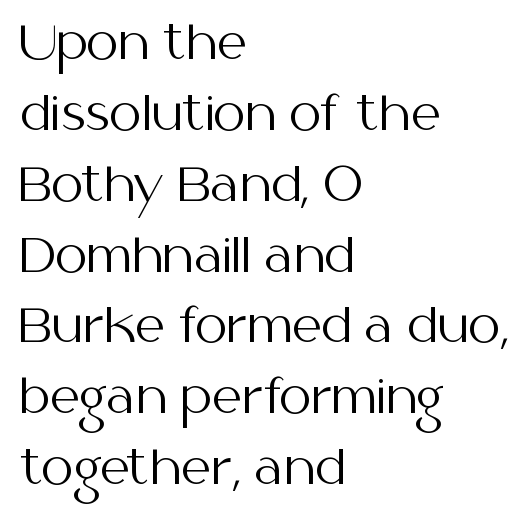
The image shows 46 px regular-weight sans-serif type, upright; set left-aligned, normal line spacing (1.54x), normal letter spacing, not underlined; medium stroke contrast and a medium x-height.
